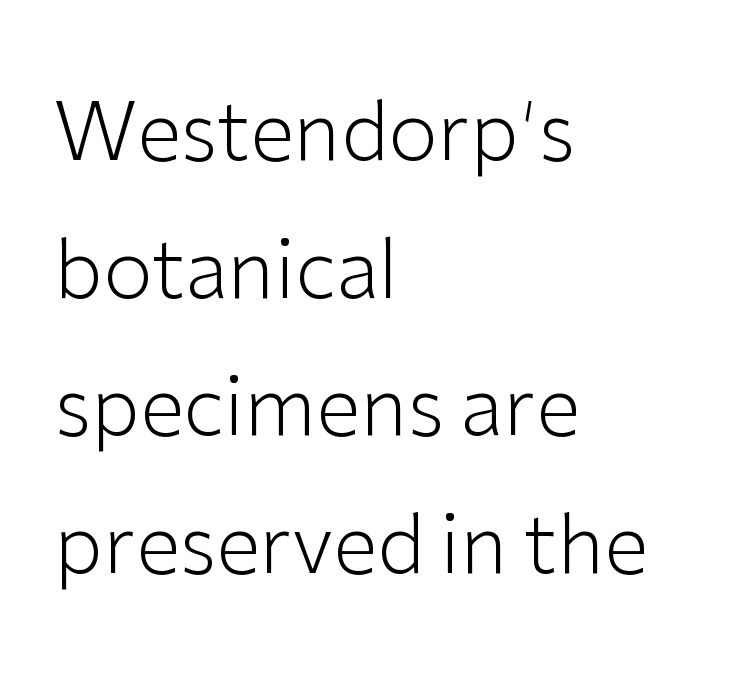
Q: Is the text bold? A: No.
Q: Is the text italic (slanted)? A: No, it is upright.
Q: Is the typeface a serif or a sans-serif typeface? A: Sans-serif.
Q: Is the text underlined? A: No.
Q: How is the paragraph aligned? A: Left-aligned.
Q: Is the spacing between letters normal or unusually wide? A: Normal.
Q: Width (condensed, normal, or wide)? A: Normal.
Q: Stroke contrast? A: Low.
Q: x-height? A: Medium.
Q: Monospaced? A: No.
